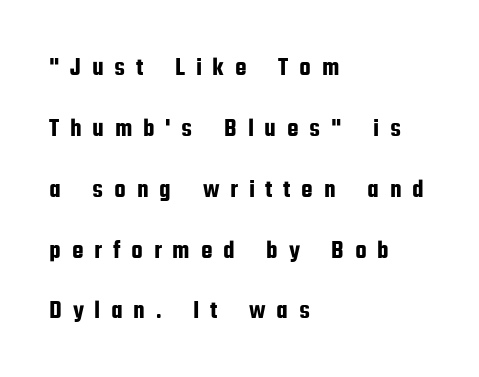
{"italic": "no", "underline": "no", "align": "left", "line_spacing": "loose", "line_spacing_ratio": 2.34, "letter_spacing": "wide", "letter_spacing_em": 0.41, "glyph_px": 26}
